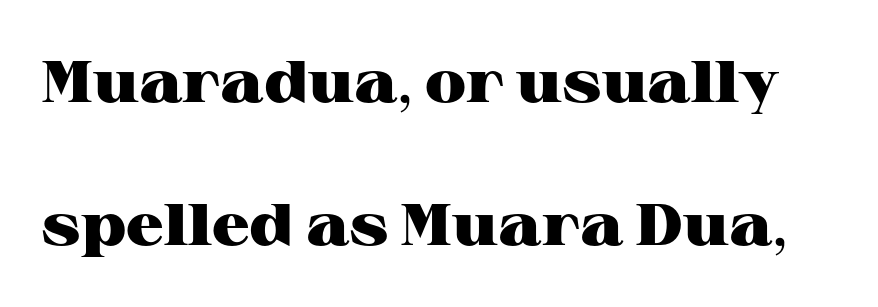
The image shows 59 px heavy, wide serif type, upright; set loose line spacing (2.43x), normal letter spacing, not underlined; high stroke contrast and a medium x-height.
